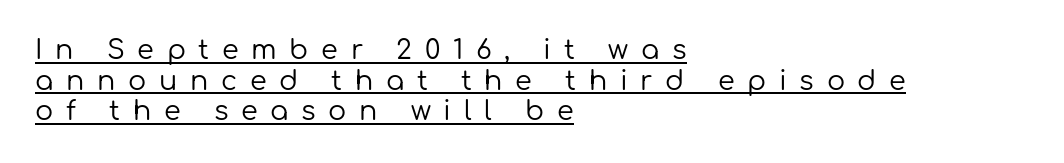
The image shows 27 px text type, upright; set left-aligned, tight line spacing (1.13x), unusually wide letter spacing (+0.47 em), underlined.
